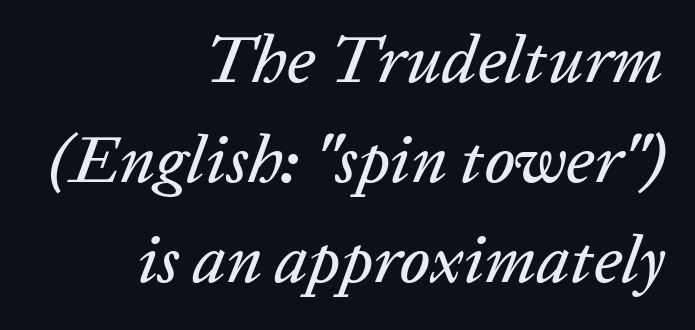
The image shows 67 px text type, italic (leaning right); set right-aligned, normal line spacing (1.49x), normal letter spacing, not underlined; low stroke contrast and a medium x-height.
